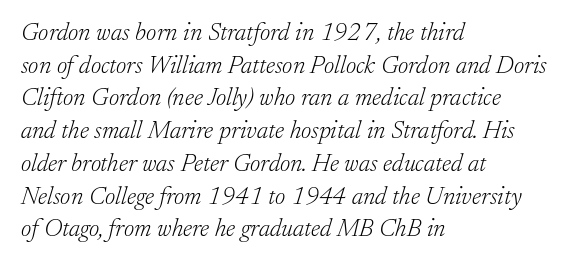
{"italic": "yes", "lean": "right", "slant_degrees": 17, "bold": "no", "underline": "no", "align": "left", "line_spacing": "normal", "line_spacing_ratio": 1.31, "letter_spacing": "normal", "letter_spacing_em": 0.0, "glyph_px": 25}
